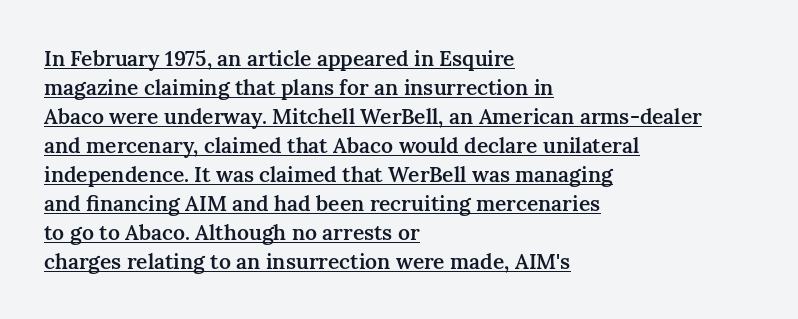
{"italic": "no", "bold": "semi", "underline": "yes", "align": "left", "line_spacing": "normal", "line_spacing_ratio": 1.38, "letter_spacing": "normal", "letter_spacing_em": 0.0, "glyph_px": 21}
